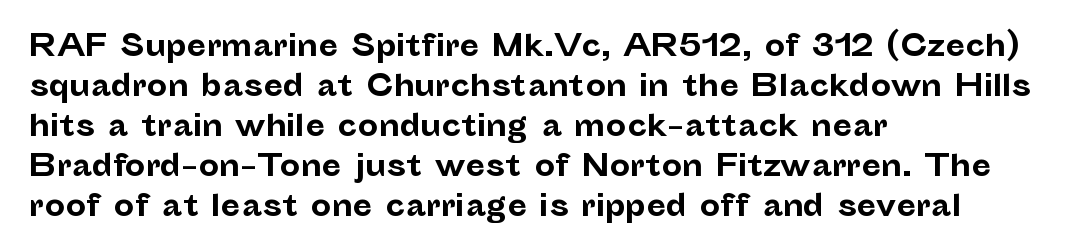
Q: Is the text bold? A: Yes.
Q: Is the text italic (slanted)? A: No, it is upright.
Q: Is the typeface a serif or a sans-serif typeface? A: Sans-serif.
Q: Is the text underlined? A: No.
Q: How is the paragraph aligned? A: Left-aligned.
Q: Is the spacing between letters normal or unusually wide? A: Normal.
Q: Is the spacing between lines tight, normal or loose? A: Normal.
Q: Width (condensed, normal, or wide)? A: Normal.
Q: Stroke contrast? A: Low.
Q: x-height? A: Medium.
Q: Monospaced? A: No.
